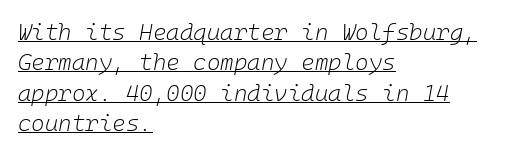
Q: Is the text bold? A: No.
Q: Is the text italic (slanted)? A: Yes, it leans right by about 10 degrees.
Q: Is the text underlined? A: Yes.
Q: How is the paragraph aligned? A: Left-aligned.
Q: Is the spacing between letters normal or unusually wide? A: Normal.
Q: Is the spacing between lines tight, normal or loose? A: Normal.
